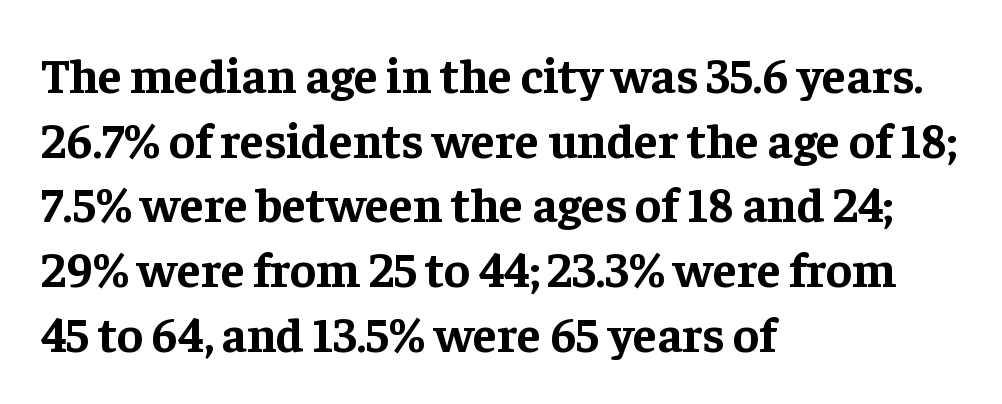
{"serif": "yes", "italic": "no", "bold": "yes", "weight": "bold", "width": "normal", "stroke_contrast": "low", "x_height": "medium", "monospaced": "no", "underline": "no", "align": "left", "line_spacing": "normal", "line_spacing_ratio": 1.32, "letter_spacing": "normal", "letter_spacing_em": 0.0, "glyph_px": 49}
